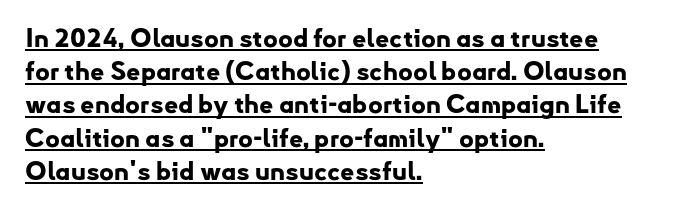
The image shows 25 px bold type, upright; set left-aligned, normal line spacing (1.33x), normal letter spacing, underlined.
